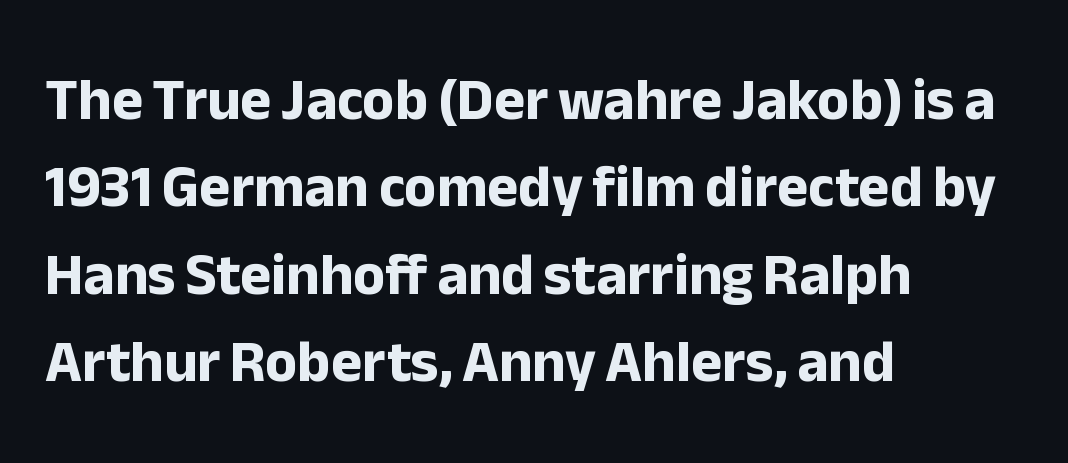
Q: Is the text bold? A: Yes.
Q: Is the text italic (slanted)? A: No, it is upright.
Q: Is the typeface a serif or a sans-serif typeface? A: Sans-serif.
Q: Is the text underlined? A: No.
Q: How is the paragraph aligned? A: Left-aligned.
Q: Is the spacing between letters normal or unusually wide? A: Normal.
Q: Is the spacing between lines tight, normal or loose? A: Normal.
Q: Width (condensed, normal, or wide)? A: Normal.
Q: Stroke contrast? A: Low.
Q: x-height? A: Medium.
Q: Monospaced? A: No.
